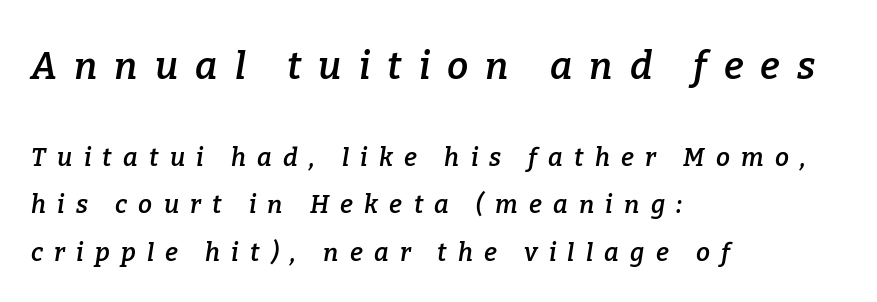
{"serif": "yes", "italic": "yes", "lean": "right", "slant_degrees": 9, "bold": "semi", "weight": "semibold", "width": "normal", "stroke_contrast": "low", "x_height": "medium", "monospaced": "no", "underline": "no", "align": "left", "line_spacing": "loose", "line_spacing_ratio": 1.9, "letter_spacing": "wide", "letter_spacing_em": 0.45, "larger_block": "first", "size_ratio": 1.52, "glyph_px": 38}
